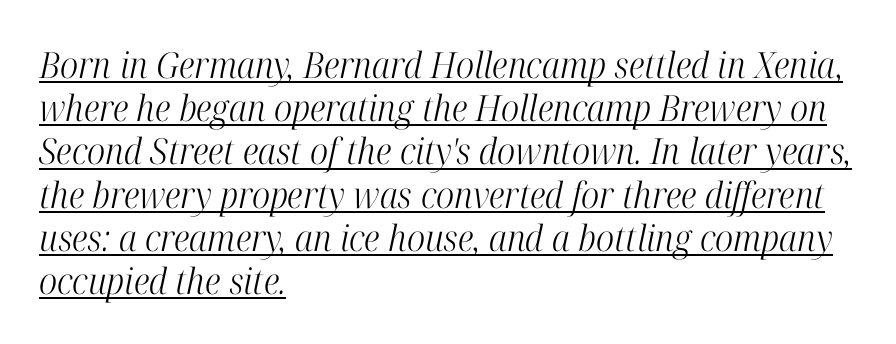
{"serif": "yes", "italic": "yes", "lean": "right", "slant_degrees": 12, "bold": "no", "weight": "light", "width": "condensed", "stroke_contrast": "high", "x_height": "medium", "monospaced": "no", "underline": "yes", "align": "left", "line_spacing_ratio": 1.2, "letter_spacing": "normal", "letter_spacing_em": 0.0, "glyph_px": 36}
